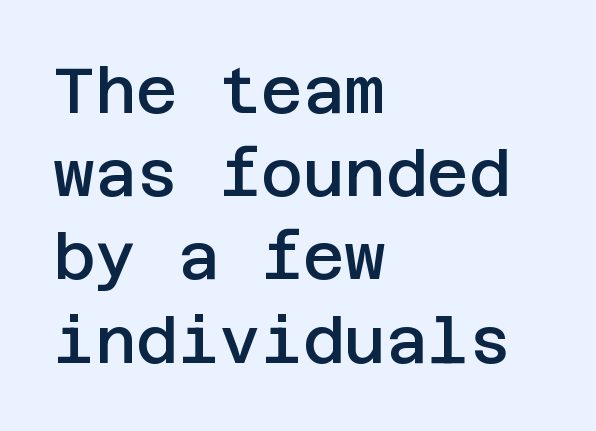
Q: Is the text bold? A: Semi-bold.
Q: Is the text italic (slanted)? A: No, it is upright.
Q: Is the typeface a serif or a sans-serif typeface? A: Sans-serif.
Q: Is the text underlined? A: No.
Q: How is the paragraph aligned? A: Left-aligned.
Q: Is the spacing between letters normal or unusually wide? A: Normal.
Q: Is the spacing between lines tight, normal or loose? A: Normal.
Q: Width (condensed, normal, or wide)? A: Normal.
Q: Stroke contrast? A: Low.
Q: x-height? A: Large.
